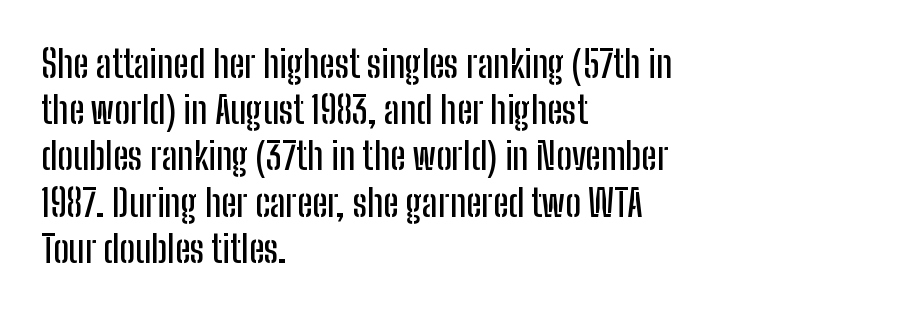
The image shows 37 px condensed sans-serif type, upright; set left-aligned, normal line spacing (1.25x), normal letter spacing, not underlined; low stroke contrast and a medium x-height.
